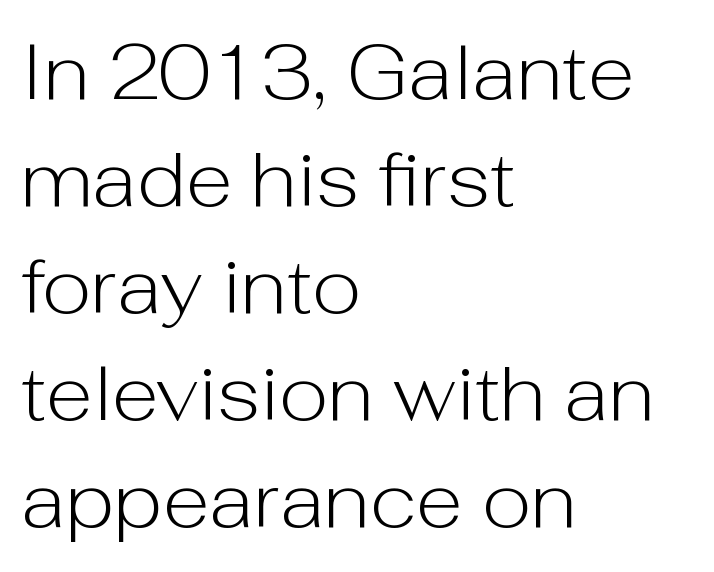
The image shows 77 px light sans-serif type, upright; set left-aligned, normal line spacing (1.39x), normal letter spacing, not underlined; low stroke contrast and a medium x-height.
